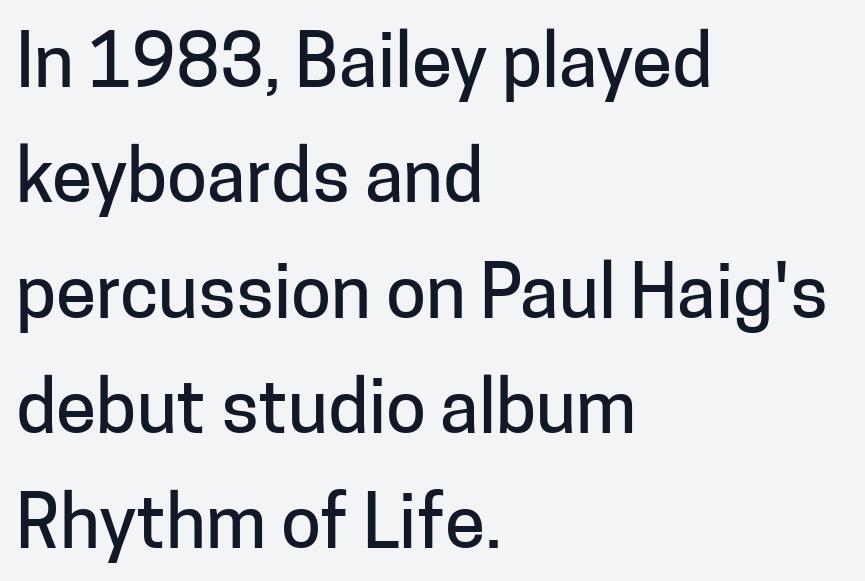
These lines are set flush left with a ragged right edge. Anything drawn beneath the words? Only blank space. Successive baselines arrive at the customary interval. Does the type have serifs? No, each stem ends abruptly.
